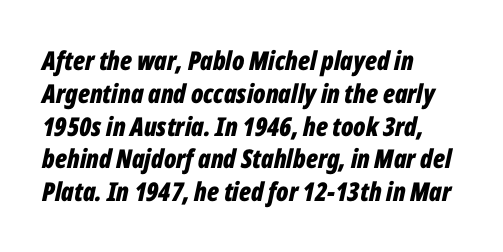
{"italic": "yes", "lean": "right", "slant_degrees": 12, "bold": "yes", "underline": "no", "align": "left", "line_spacing": "normal", "line_spacing_ratio": 1.26, "letter_spacing": "normal", "letter_spacing_em": 0.0, "glyph_px": 26}
